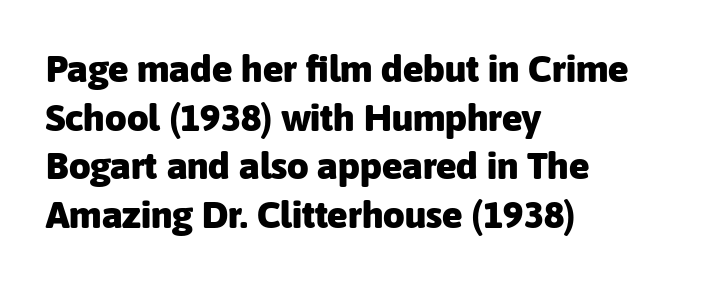
The image shows 38 px heavy sans-serif type, upright; set left-aligned, normal line spacing (1.28x), normal letter spacing, not underlined; low stroke contrast and a medium x-height.
